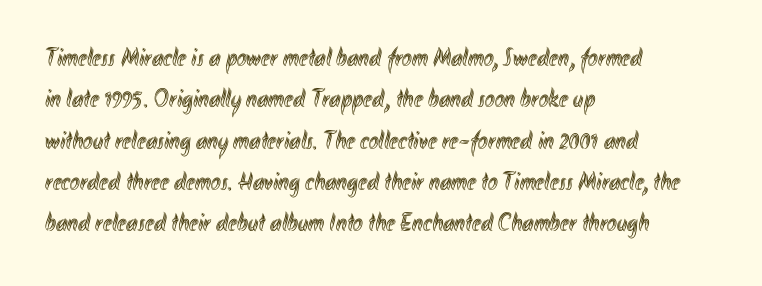
Q: Is the text italic (slanted)? A: Yes.
Q: Is the text underlined? A: No.
Q: How is the paragraph aligned? A: Left-aligned.
Q: Is the spacing between letters normal or unusually wide? A: Normal.
Q: Is the spacing between lines tight, normal or loose? A: Normal.
